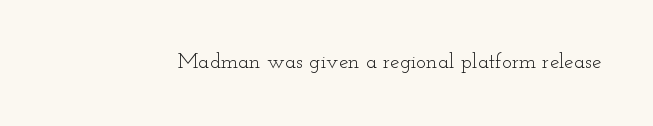
{"italic": "no", "bold": "no", "underline": "no", "letter_spacing": "normal", "letter_spacing_em": 0.0, "glyph_px": 21}
